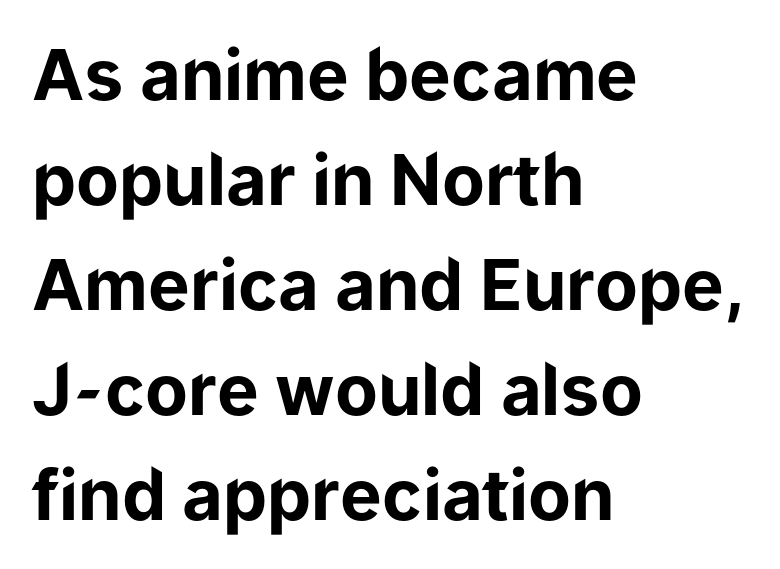
The image shows 70 px bold sans-serif type, upright; set left-aligned, normal line spacing (1.5x), normal letter spacing, not underlined; low stroke contrast and a medium x-height.
